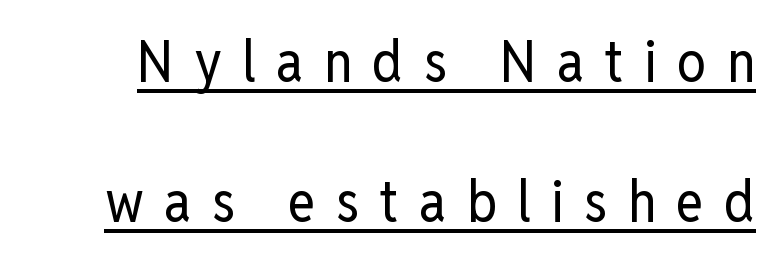
Q: Is the text bold? A: No.
Q: Is the text italic (slanted)? A: No, it is upright.
Q: Is the typeface a serif or a sans-serif typeface? A: Sans-serif.
Q: Is the text underlined? A: Yes.
Q: Is the spacing between letters normal or unusually wide? A: Unusually wide.
Q: Is the spacing between lines tight, normal or loose? A: Loose.
Q: Width (condensed, normal, or wide)? A: Condensed.
Q: Stroke contrast? A: Low.
Q: x-height? A: Medium.
Q: Monospaced? A: No.
